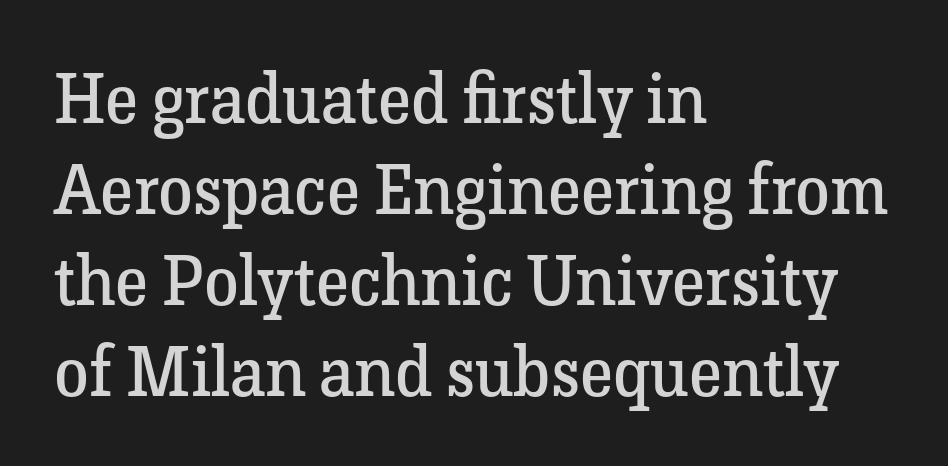
{"serif": "yes", "italic": "no", "bold": "no", "weight": "regular", "width": "normal", "stroke_contrast": "low", "x_height": "medium", "monospaced": "no", "underline": "no", "align": "left", "line_spacing": "normal", "line_spacing_ratio": 1.3, "letter_spacing": "normal", "letter_spacing_em": 0.0, "glyph_px": 70}
